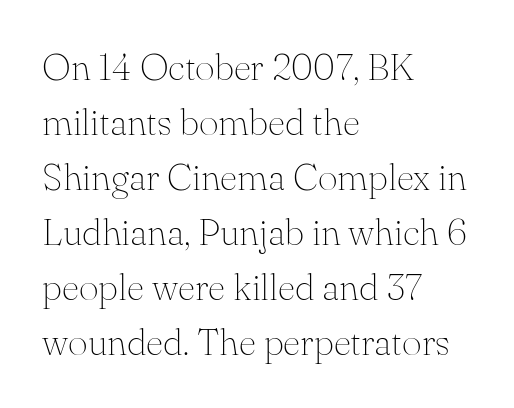
{"serif": "yes", "italic": "no", "bold": "no", "weight": "thin", "width": "normal", "stroke_contrast": "medium", "x_height": "small", "monospaced": "no", "underline": "no", "align": "left", "line_spacing": "normal", "line_spacing_ratio": 1.45, "letter_spacing": "normal", "letter_spacing_em": 0.0, "glyph_px": 38}
